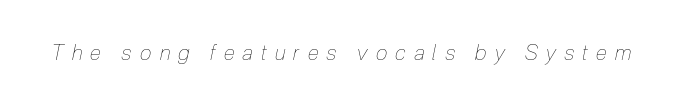
The rendering applies a slant to the glyphs. There is plenty of visible air inserted between adjacent glyphs. Stem width sits at or under what a default text font uses. Descenders hang freely into open space.
